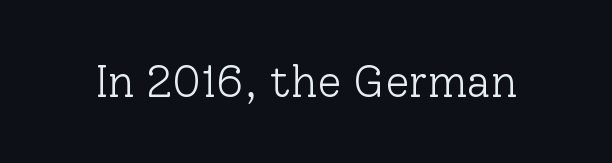
The image shows 44 px light serif type, upright; set normal letter spacing, not underlined; low stroke contrast and a medium x-height.
